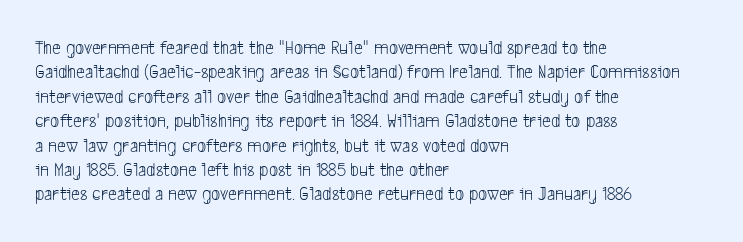
Which margin do the lines hug? The left one — the right edge is uneven. The letters sit at their default tracking, neither squeezed nor spread. The area under the type is left untouched. These glyphs show unthickened strokes, regular width or finer.
